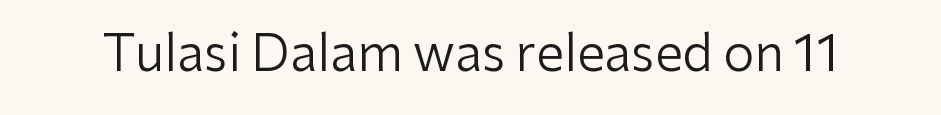
{"serif": "no", "italic": "no", "bold": "no", "weight": "regular", "width": "normal", "stroke_contrast": "low", "x_height": "medium", "monospaced": "no", "underline": "no", "letter_spacing": "normal", "letter_spacing_em": 0.0, "glyph_px": 50}
